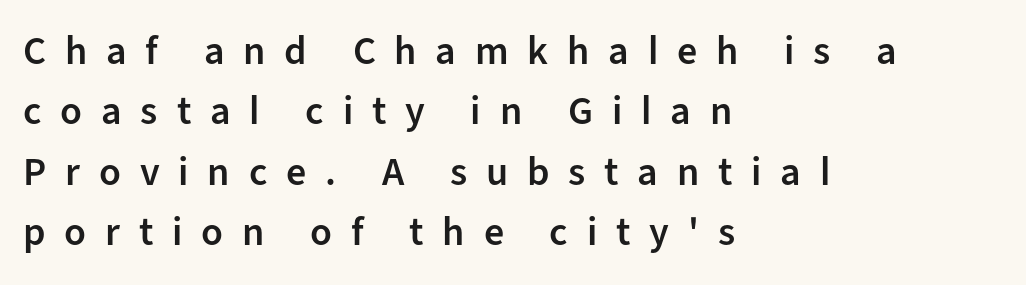
Q: Is the text bold? A: Semi-bold.
Q: Is the text italic (slanted)? A: No, it is upright.
Q: Is the typeface a serif or a sans-serif typeface? A: Sans-serif.
Q: Is the text underlined? A: No.
Q: How is the paragraph aligned? A: Left-aligned.
Q: Is the spacing between letters normal or unusually wide? A: Unusually wide.
Q: Is the spacing between lines tight, normal or loose? A: Normal.
Q: Width (condensed, normal, or wide)? A: Normal.
Q: Stroke contrast? A: Low.
Q: x-height? A: Medium.
Q: Monospaced? A: No.
